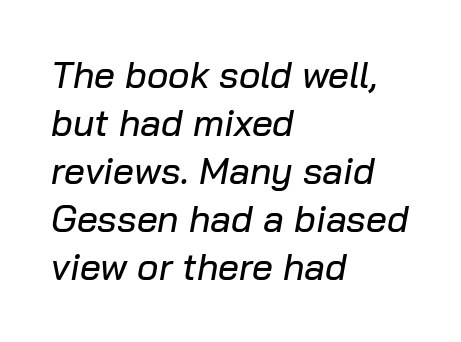
The image shows 37 px text type, italic (leaning right); set left-aligned, normal line spacing (1.3x), normal letter spacing, not underlined; low stroke contrast and a medium x-height.
